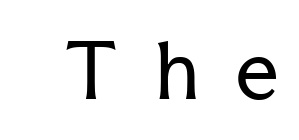
{"serif": "yes", "italic": "no", "bold": "no", "weight": "regular", "width": "normal", "stroke_contrast": "low", "x_height": "medium", "monospaced": "no", "underline": "no", "letter_spacing": "wide", "letter_spacing_em": 0.5, "glyph_px": 75}
